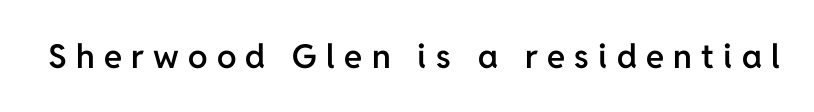
Q: Is the text bold? A: Semi-bold.
Q: Is the text italic (slanted)? A: No, it is upright.
Q: Is the typeface a serif or a sans-serif typeface? A: Sans-serif.
Q: Is the text underlined? A: No.
Q: Is the spacing between letters normal or unusually wide? A: Unusually wide.
Q: Width (condensed, normal, or wide)? A: Normal.
Q: Stroke contrast? A: Low.
Q: x-height? A: Medium.
Q: Monospaced? A: No.
